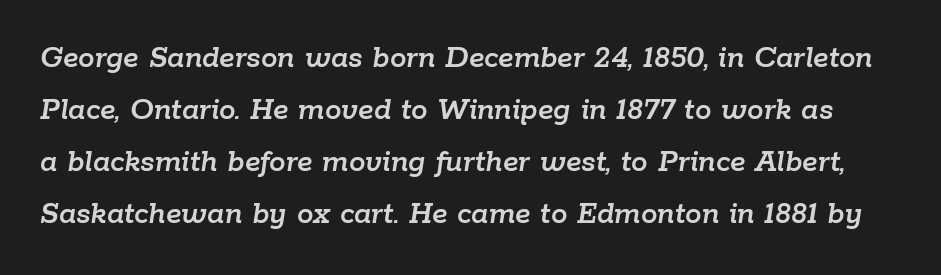
The image shows 33 px text type, italic (leaning right); set normal line spacing (1.58x), normal letter spacing, not underlined; low stroke contrast and a medium x-height.
